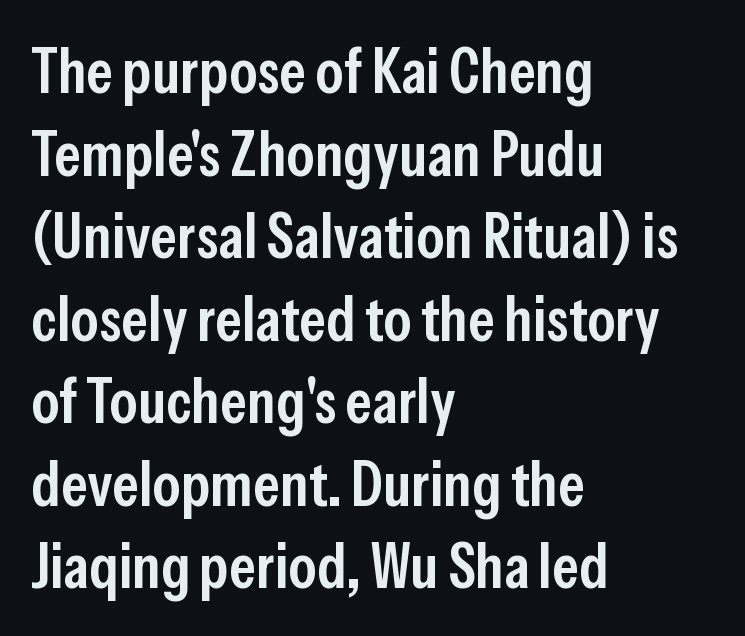
{"serif": "no", "italic": "no", "bold": "semi", "weight": "semibold", "width": "condensed", "stroke_contrast": "low", "x_height": "medium", "monospaced": "no", "underline": "no", "align": "left", "line_spacing": "normal", "line_spacing_ratio": 1.31, "letter_spacing": "normal", "letter_spacing_em": 0.0, "glyph_px": 63}
